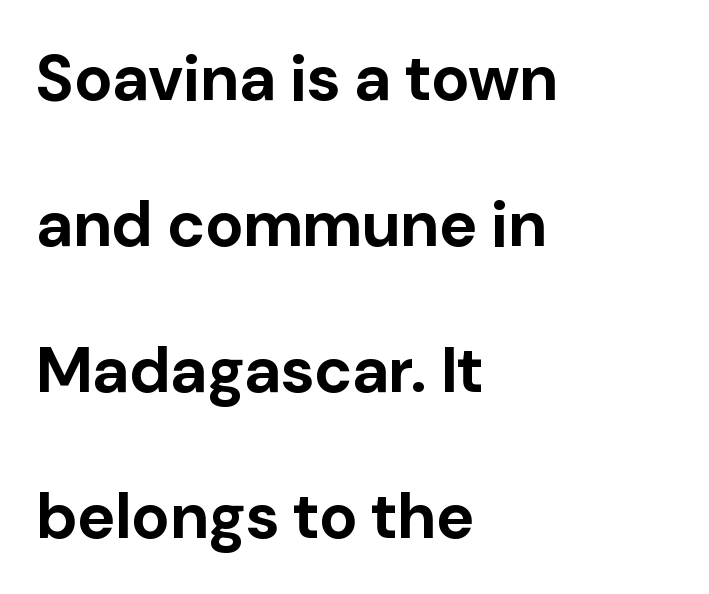
Are there feet on the stems? There aren't — it's a sans. Is this a fixed-width face? No — the glyphs have proportional, varying widths. Horizontal alignment here is leftward, the default for most running prose. Nothing unusual about the tracking: characters are spaced as the font intends. Letters rest on an invisible, unmarked baseline. Leading is clearly above the norm, producing a sparse column.
